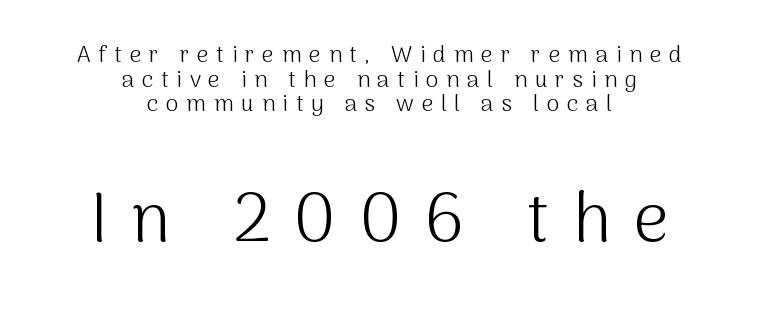
Q: Is the text bold? A: No.
Q: Is the text italic (slanted)? A: No, it is upright.
Q: Is the typeface a serif or a sans-serif typeface? A: Sans-serif.
Q: Is the text underlined? A: No.
Q: How is the paragraph aligned? A: Centered.
Q: Is the spacing between letters normal or unusually wide? A: Unusually wide.
Q: Is the spacing between lines tight, normal or loose? A: Tight.
Q: Which block of text is set in a larger size, the first (top) or the second (bottom)? A: The second (bottom) one.
Q: Width (condensed, normal, or wide)? A: Normal.
Q: Stroke contrast? A: Medium.
Q: x-height? A: Medium.
Q: Monospaced? A: No.
